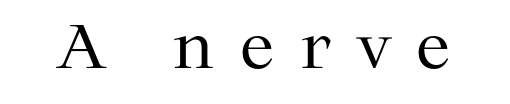
{"serif": "yes", "italic": "no", "bold": "no", "weight": "regular", "width": "normal", "stroke_contrast": "medium", "x_height": "medium", "monospaced": "no", "underline": "no", "letter_spacing": "wide", "letter_spacing_em": 0.43, "glyph_px": 61}
